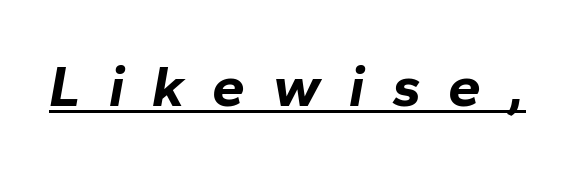
Q: Is the text bold? A: Yes.
Q: Is the text italic (slanted)? A: Yes, it leans right by about 10 degrees.
Q: Is the text underlined? A: Yes.
Q: Is the spacing between letters normal or unusually wide? A: Unusually wide.
Q: Width (condensed, normal, or wide)? A: Normal.
Q: Stroke contrast? A: Low.
Q: x-height? A: Medium.
Q: Monospaced? A: No.
